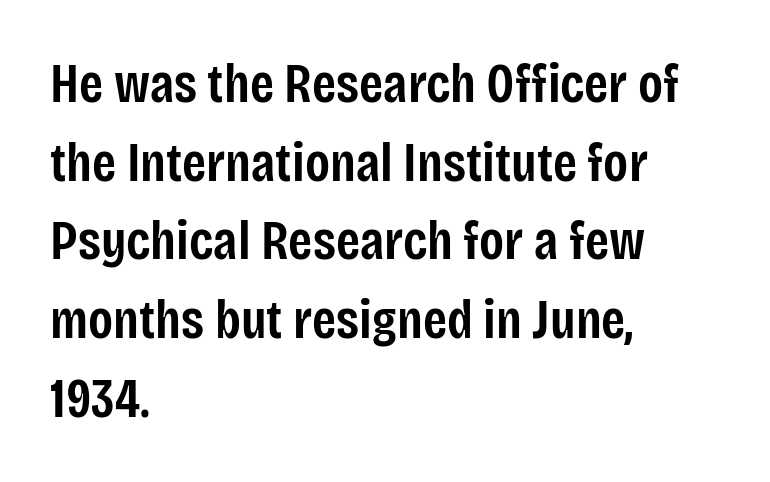
{"serif": "no", "italic": "no", "bold": "semi", "weight": "semibold", "width": "condensed", "stroke_contrast": "low", "x_height": "large", "monospaced": "no", "underline": "no", "align": "left", "line_spacing": "normal", "line_spacing_ratio": 1.43, "letter_spacing": "normal", "letter_spacing_em": 0.0, "glyph_px": 55}
